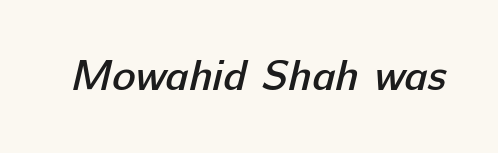
The image shows 44 px semibold sans-serif type; set normal letter spacing, not underlined; low stroke contrast and a medium x-height.
